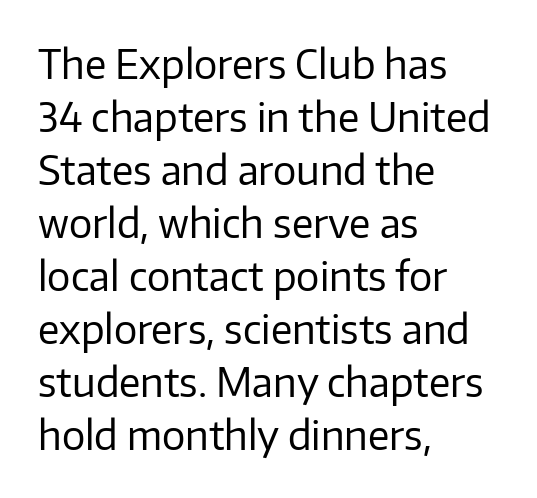
Nobody touched the tracking dial on this one. Ascenders rise straight up at ninety degrees. The typeface has the unassuming heft of standard copy or less. Reading down the column, the eye jumps a familiar distance to each next line. Spacing verdict: proportional, widths tailored to each character.
